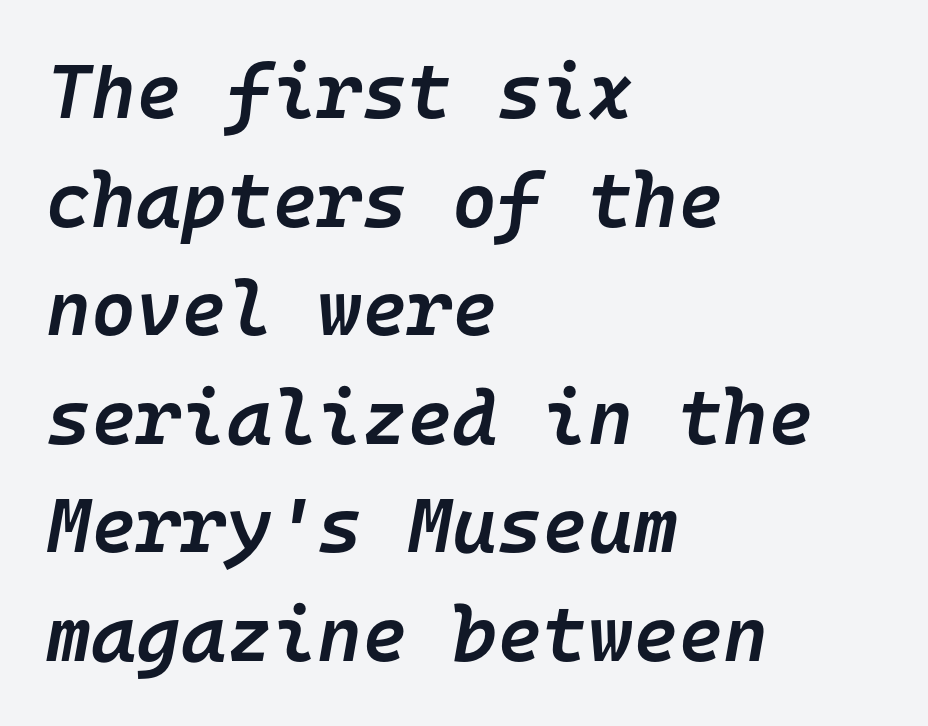
Q: Is the text bold? A: Semi-bold.
Q: Is the text italic (slanted)? A: Yes, it leans right by about 10 degrees.
Q: Is the text underlined? A: No.
Q: How is the paragraph aligned? A: Left-aligned.
Q: Is the spacing between letters normal or unusually wide? A: Normal.
Q: Is the spacing between lines tight, normal or loose? A: Normal.
Q: Width (condensed, normal, or wide)? A: Normal.
Q: Stroke contrast? A: Low.
Q: x-height? A: Medium.
Q: Monospaced? A: Yes.
